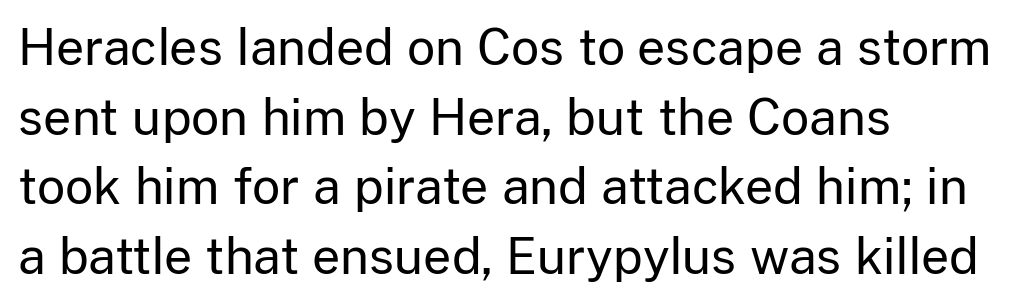
{"serif": "no", "italic": "no", "bold": "no", "weight": "regular", "width": "normal", "stroke_contrast": "low", "x_height": "medium", "monospaced": "no", "underline": "no", "align": "left", "line_spacing": "normal", "line_spacing_ratio": 1.42, "letter_spacing": "normal", "letter_spacing_em": 0.0, "glyph_px": 49}
